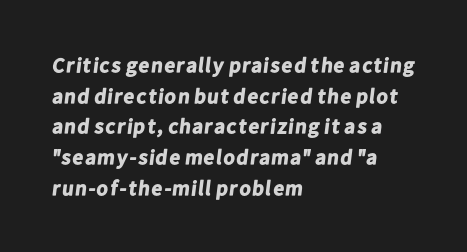
Students, this is bold: see how much ink each stroke carries. The rendering uses a moderate line-height, typical for paragraphs. The baseline area is clear. Short and long lines alike share a common starting point at left.
